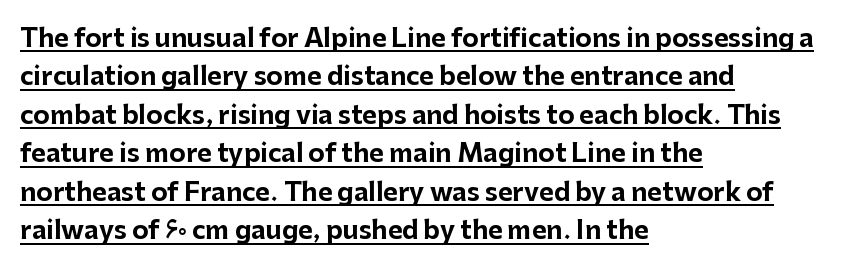
This is underlined copy, the kind a proofreader might mark for attention. Is the letter spacing exaggerated? No — it looks like the ordinary default. This is the regular roman posture of the typeface. Regular leading.
